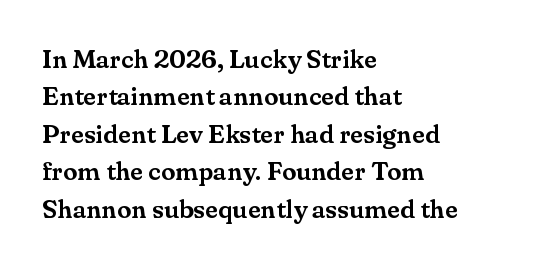
The image shows 26 px text type, upright; set left-aligned, normal line spacing (1.44x), normal letter spacing, not underlined.
